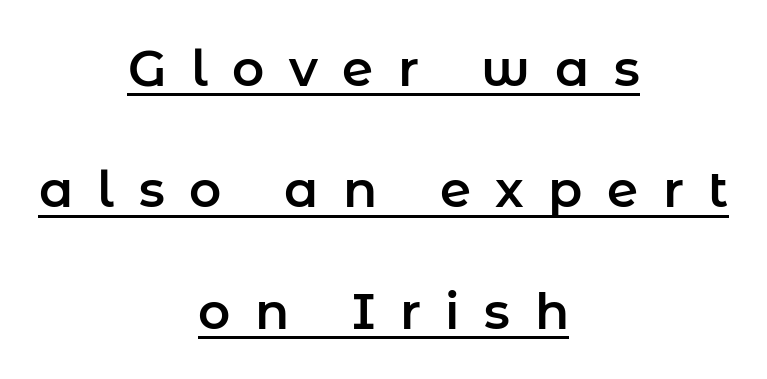
Q: Is the text italic (slanted)? A: No, it is upright.
Q: Is the typeface a serif or a sans-serif typeface? A: Sans-serif.
Q: Is the text underlined? A: Yes.
Q: How is the paragraph aligned? A: Centered.
Q: Is the spacing between letters normal or unusually wide? A: Unusually wide.
Q: Is the spacing between lines tight, normal or loose? A: Loose.
Q: Width (condensed, normal, or wide)? A: Normal.
Q: Stroke contrast? A: Low.
Q: x-height? A: Medium.
Q: Monospaced? A: No.
